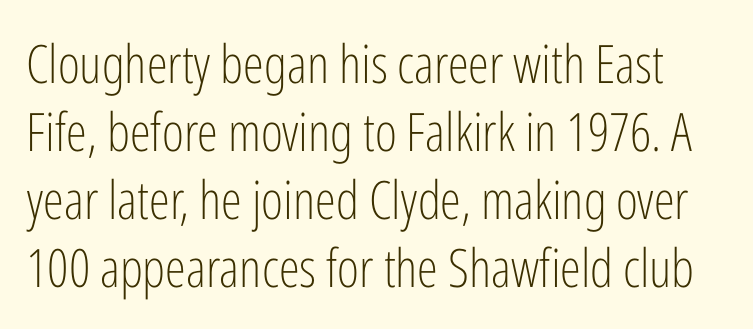
This sample uses an upright cut, with every glyph sitting square on the baseline. Unbolded letterforms with no extra heft. Serifs: no, the terminals of the letterforms are clean. These lines are rendered in a variable-pitch font. The gap between lines stays unmarked.
